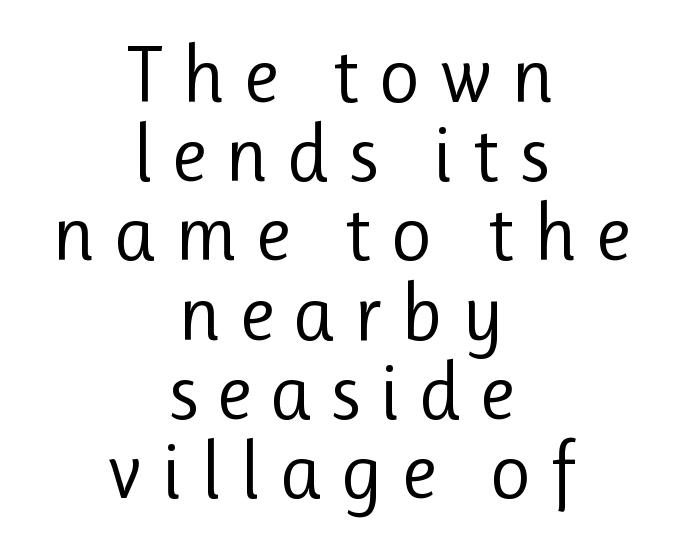
Q: Is the text bold? A: No.
Q: Is the text italic (slanted)? A: No, it is upright.
Q: Is the typeface a serif or a sans-serif typeface? A: Sans-serif.
Q: Is the text underlined? A: No.
Q: How is the paragraph aligned? A: Centered.
Q: Is the spacing between letters normal or unusually wide? A: Unusually wide.
Q: Is the spacing between lines tight, normal or loose? A: Tight.
Q: Width (condensed, normal, or wide)? A: Normal.
Q: Stroke contrast? A: Low.
Q: x-height? A: Medium.
Q: Monospaced? A: No.
